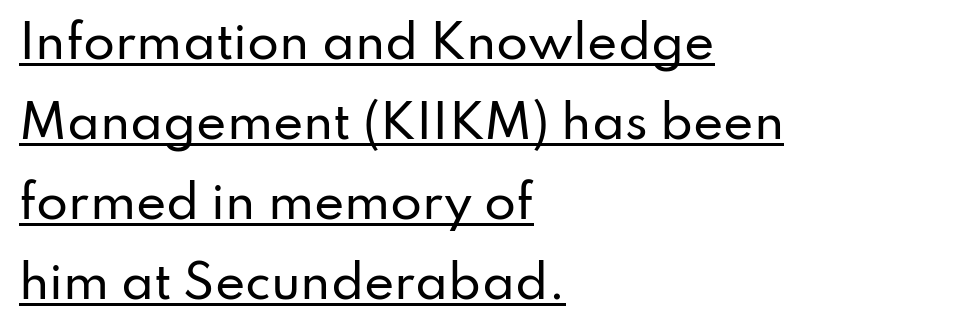
Q: Is the text italic (slanted)? A: No, it is upright.
Q: Is the typeface a serif or a sans-serif typeface? A: Sans-serif.
Q: Is the text underlined? A: Yes.
Q: How is the paragraph aligned? A: Left-aligned.
Q: Is the spacing between letters normal or unusually wide? A: Normal.
Q: Width (condensed, normal, or wide)? A: Normal.
Q: Stroke contrast? A: Low.
Q: x-height? A: Small.
Q: Monospaced? A: No.
